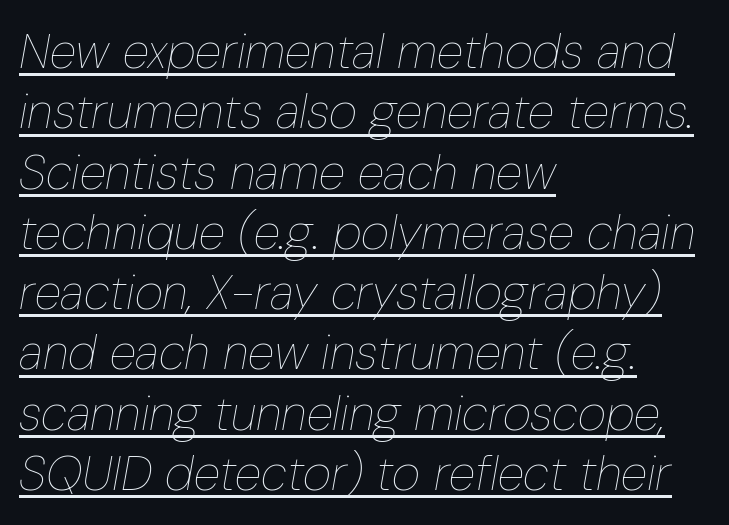
The image shows 49 px thin, condensed type, italic (leaning right); set left-aligned, line spacing 1.23x, normal letter spacing, underlined; low stroke contrast and a medium x-height.
